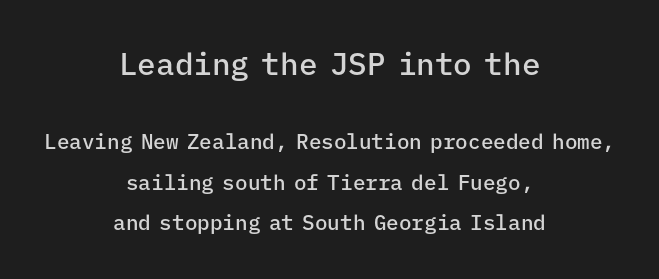
The image shows 31 px semibold sans-serif type, upright, monospaced; set centered, loose line spacing (1.92x), normal letter spacing, not underlined; the first (top) block is 1.48x larger; low stroke contrast and a medium x-height.
